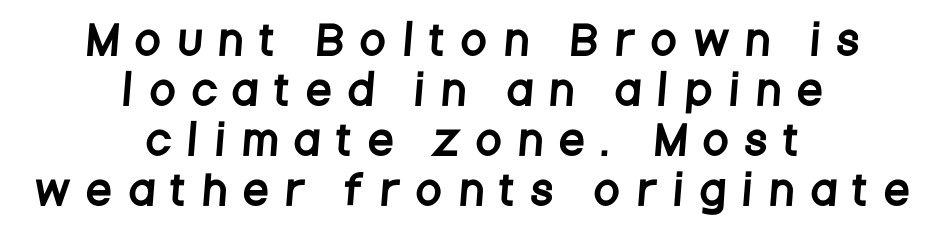
The image shows 40 px condensed sans-serif type; set centered, normal line spacing (1.25x), unusually wide letter spacing (+0.46 em), not underlined; low stroke contrast and a large x-height.
